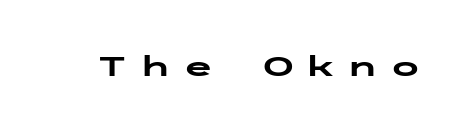
Q: Is the text bold? A: Yes.
Q: Is the text italic (slanted)? A: No, it is upright.
Q: Is the typeface a serif or a sans-serif typeface? A: Sans-serif.
Q: Is the text underlined? A: No.
Q: Is the spacing between letters normal or unusually wide? A: Unusually wide.
Q: Width (condensed, normal, or wide)? A: Wide.
Q: Stroke contrast? A: Low.
Q: x-height? A: Medium.
